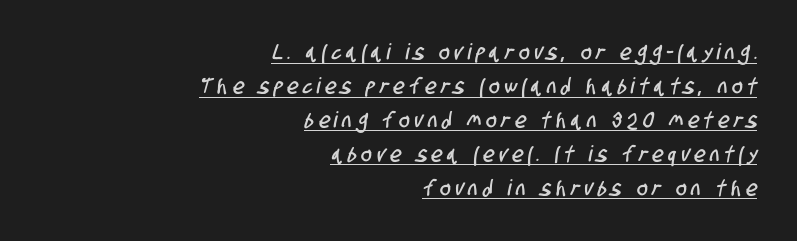
Q: Is the text underlined? A: Yes.
Q: How is the paragraph aligned? A: Right-aligned.
Q: Is the spacing between letters normal or unusually wide? A: Unusually wide.
Q: Is the spacing between lines tight, normal or loose? A: Normal.
